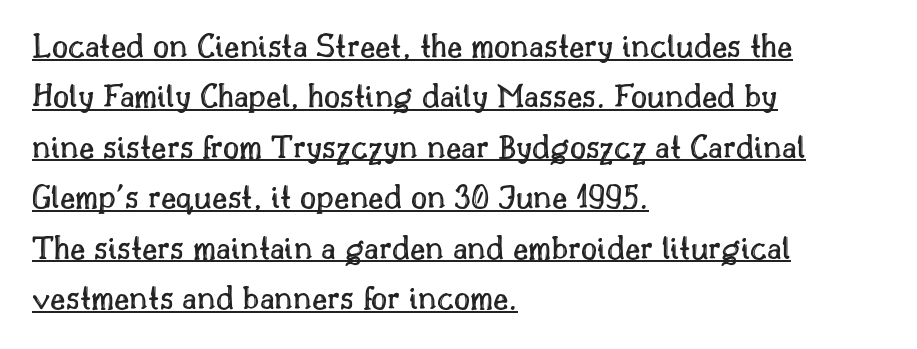
{"italic": "no", "width": "normal", "x_height": "small", "monospaced": "no", "underline": "yes", "align": "left", "line_spacing": "normal", "line_spacing_ratio": 1.44, "letter_spacing": "normal", "letter_spacing_em": 0.0, "glyph_px": 35}
